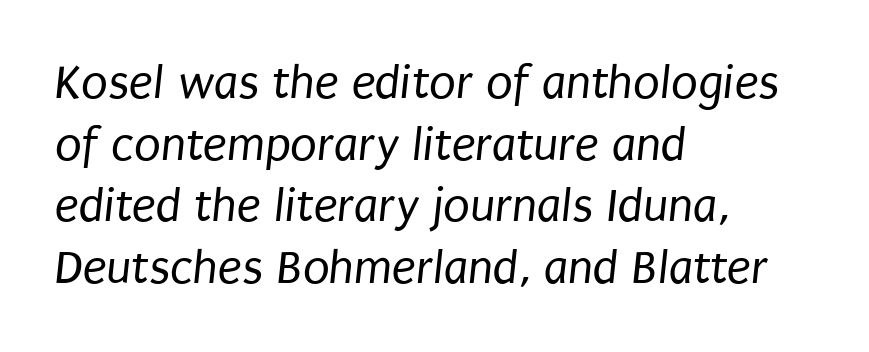
{"serif": "no", "bold": "no", "weight": "regular", "width": "condensed", "stroke_contrast": "low", "x_height": "large", "monospaced": "no", "underline": "no", "align": "left", "line_spacing": "normal", "line_spacing_ratio": 1.26, "letter_spacing": "normal", "letter_spacing_em": 0.0, "glyph_px": 49}
